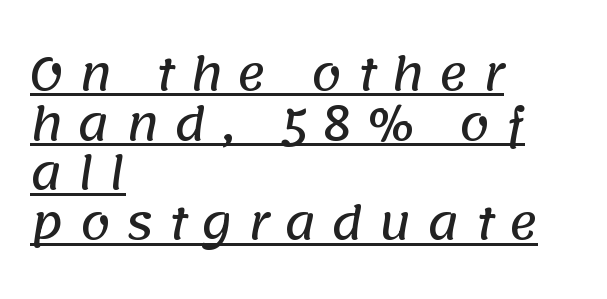
Left-aligned paragraph, ragged on the right. Observe the absence of serifs on each vertical stroke in this sample. Quick note: interline space is minimal. Like a heading marked for emphasis, these lines bear an underscore. A typesetter would call this proportional, since set widths differ per character. In terms of letterspacing, this is a distinctly airy, spread setting.
